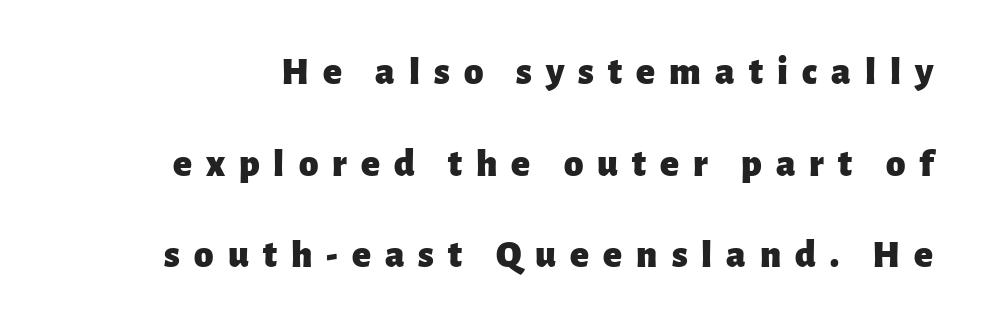
Q: Is the text bold? A: Yes.
Q: Is the text italic (slanted)? A: No, it is upright.
Q: Is the typeface a serif or a sans-serif typeface? A: Sans-serif.
Q: Is the text underlined? A: No.
Q: Is the spacing between letters normal or unusually wide? A: Unusually wide.
Q: Is the spacing between lines tight, normal or loose? A: Loose.
Q: Width (condensed, normal, or wide)? A: Normal.
Q: Stroke contrast? A: Low.
Q: x-height? A: Medium.
Q: Monospaced? A: No.
